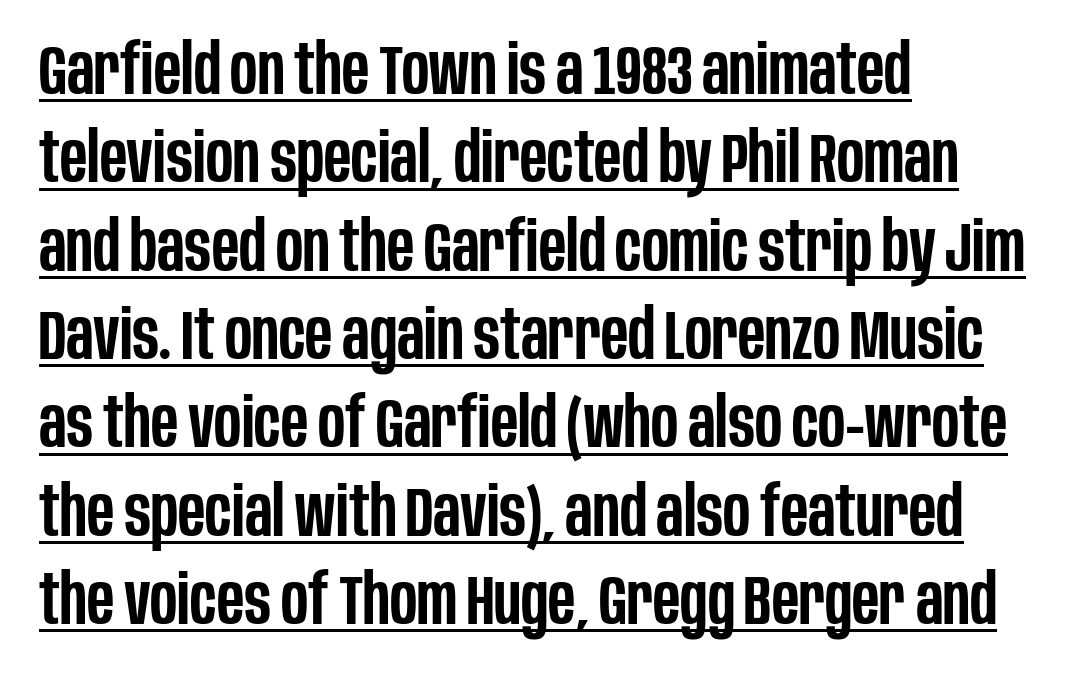
{"serif": "no", "italic": "no", "bold": "semi", "weight": "semibold", "width": "condensed", "stroke_contrast": "low", "x_height": "large", "monospaced": "no", "underline": "yes", "align": "left", "line_spacing": "normal", "line_spacing_ratio": 1.28, "letter_spacing": "normal", "letter_spacing_em": 0.0, "glyph_px": 69}
